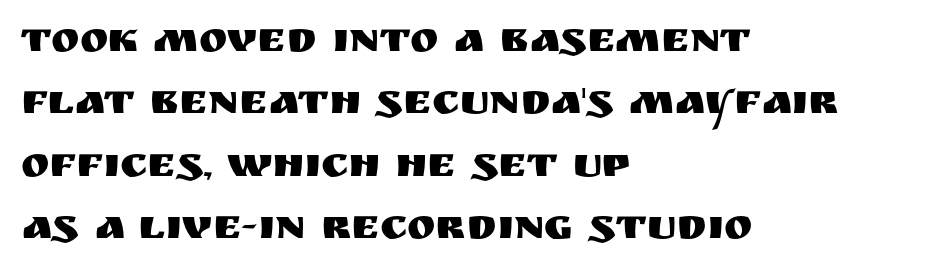
Q: Is the text italic (slanted)? A: No, it is upright.
Q: Is the typeface a serif or a sans-serif typeface? A: Sans-serif.
Q: Is the text underlined? A: No.
Q: How is the paragraph aligned? A: Left-aligned.
Q: Is the spacing between letters normal or unusually wide? A: Normal.
Q: Is the spacing between lines tight, normal or loose? A: Normal.
Q: Width (condensed, normal, or wide)? A: Normal.
Q: Stroke contrast? A: Medium.
Q: x-height? A: Large.
Q: Monospaced? A: No.
